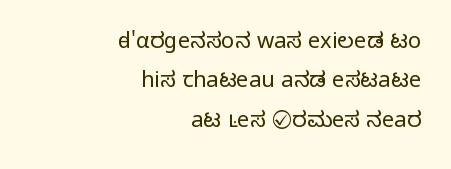
In terms of letterspacing, this is plain default setting. Type without underlining. The letters stand upright; this is a roman face. The paragraph shown leans on its right margin.
